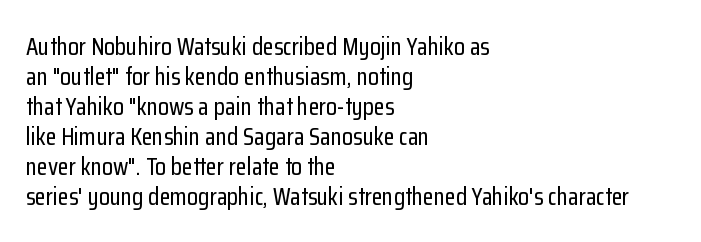
{"italic": "no", "underline": "no", "align": "left", "line_spacing_ratio": 1.2, "letter_spacing": "normal", "letter_spacing_em": 0.0, "glyph_px": 25}
